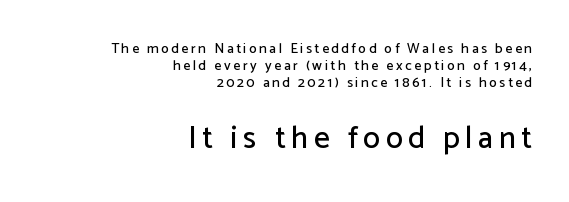
Q: Is the text italic (slanted)? A: No, it is upright.
Q: Is the typeface a serif or a sans-serif typeface? A: Sans-serif.
Q: Is the text underlined? A: No.
Q: How is the paragraph aligned? A: Right-aligned.
Q: Which block of text is set in a larger size, the first (top) or the second (bottom)? A: The second (bottom) one.
Q: Width (condensed, normal, or wide)? A: Normal.
Q: Stroke contrast? A: Low.
Q: x-height? A: Medium.
Q: Monospaced? A: No.
